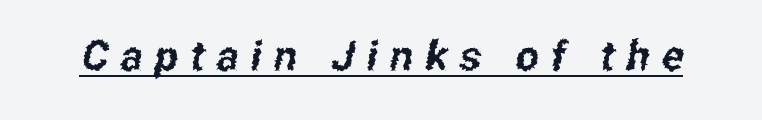
{"serif": "no", "width": "condensed", "stroke_contrast": "low", "x_height": "medium", "monospaced": "no", "underline": "yes", "letter_spacing": "wide", "letter_spacing_em": 0.3, "glyph_px": 41}
